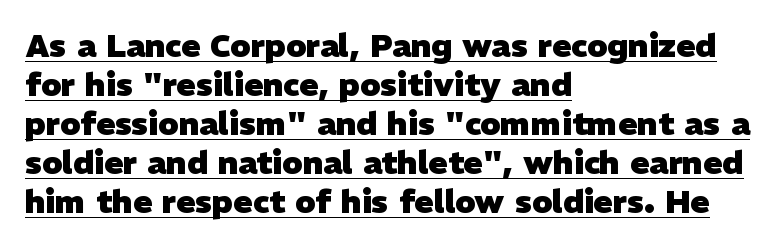
The image shows 32 px heavy sans-serif type; set left-aligned, line spacing 1.22x, normal letter spacing, underlined; low stroke contrast and a medium x-height.
